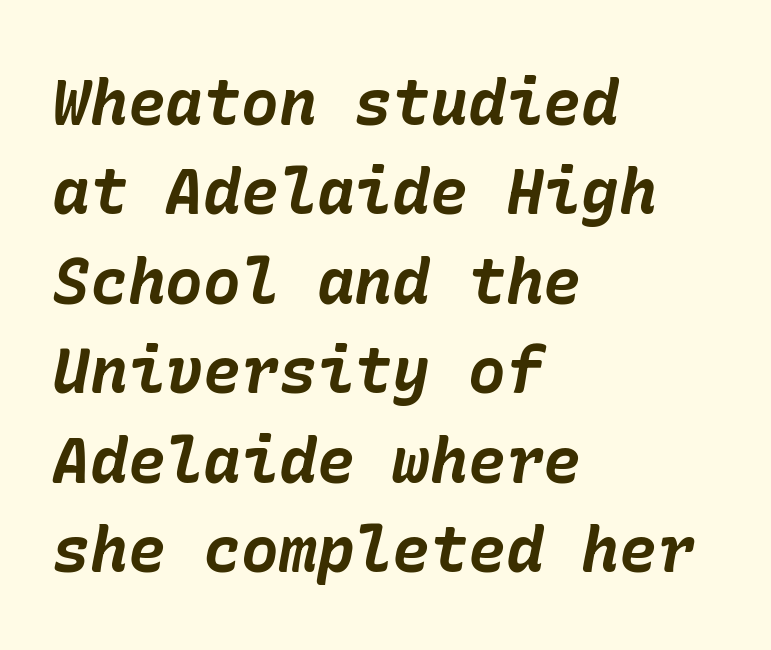
The lines in this sample share a left origin and differ only in where they stop. Style check: oblique. Plenty of ink on the page — the face is bold. Any mark beneath the type? The region is blank. Standard letterfit; no display-style spreading of the glyphs.
